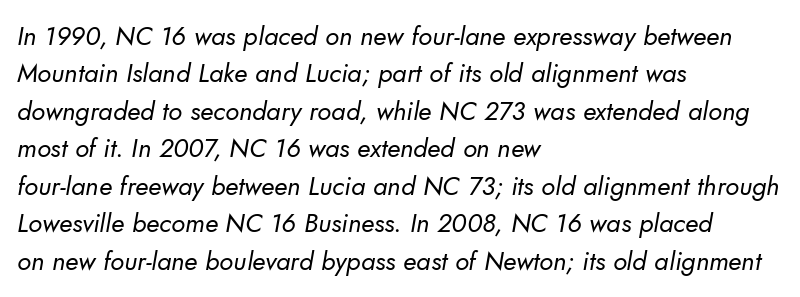
Q: Is the text bold? A: No.
Q: Is the text underlined? A: No.
Q: How is the paragraph aligned? A: Left-aligned.
Q: Is the spacing between letters normal or unusually wide? A: Normal.
Q: Is the spacing between lines tight, normal or loose? A: Normal.
